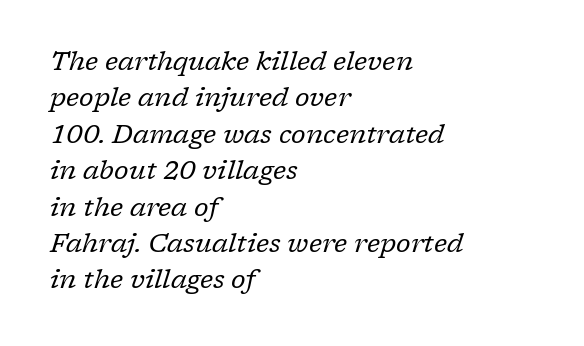
Q: Is the text bold? A: No.
Q: Is the text italic (slanted)? A: Yes, it leans right by about 17 degrees.
Q: Is the text underlined? A: No.
Q: How is the paragraph aligned? A: Left-aligned.
Q: Is the spacing between letters normal or unusually wide? A: Normal.
Q: Is the spacing between lines tight, normal or loose? A: Normal.
